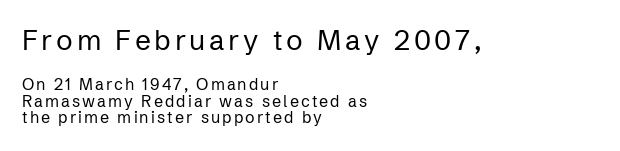
{"serif": "no", "italic": "no", "bold": "no", "weight": "regular", "width": "normal", "stroke_contrast": "low", "x_height": "medium", "monospaced": "no", "underline": "no", "align": "left", "line_spacing": "tight", "line_spacing_ratio": 1.05, "larger_block": "first", "size_ratio": 1.75, "glyph_px": 28}
